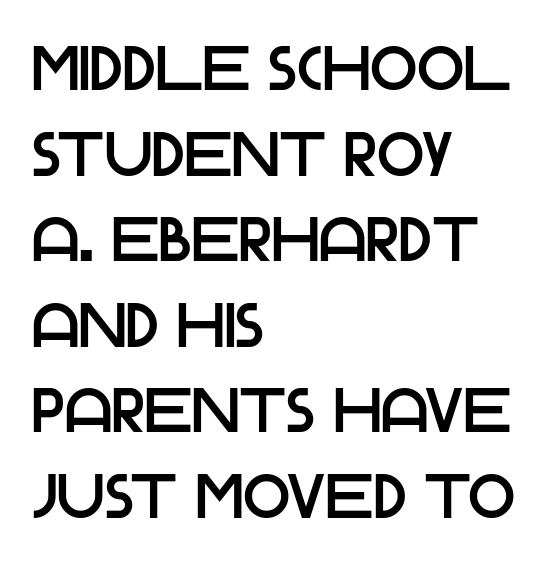
{"serif": "no", "italic": "no", "width": "normal", "stroke_contrast": "low", "x_height": "large", "monospaced": "no", "underline": "no", "align": "left", "line_spacing": "normal", "line_spacing_ratio": 1.38, "letter_spacing": "normal", "letter_spacing_em": 0.0, "glyph_px": 62}
